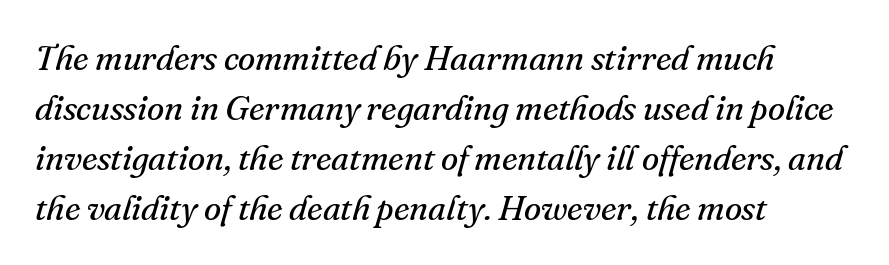
The image shows 35 px regular-weight serif type, italic (leaning right); set left-aligned, normal line spacing (1.43x), normal letter spacing, not underlined; medium stroke contrast and a small x-height.
